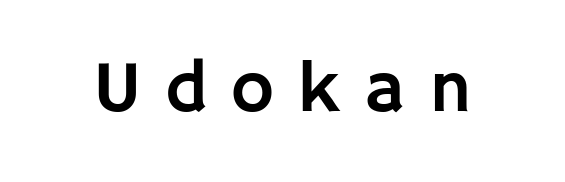
Q: Is the text italic (slanted)? A: No, it is upright.
Q: Is the typeface a serif or a sans-serif typeface? A: Sans-serif.
Q: Is the text underlined? A: No.
Q: Is the spacing between letters normal or unusually wide? A: Unusually wide.
Q: Width (condensed, normal, or wide)? A: Normal.
Q: Stroke contrast? A: Low.
Q: x-height? A: Large.
Q: Monospaced? A: No.
